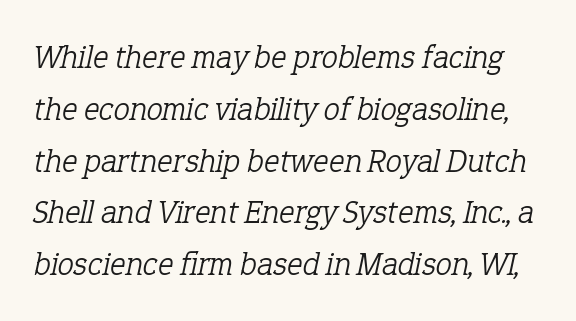
{"serif": "yes", "italic": "yes", "lean": "right", "slant_degrees": 12, "bold": "no", "weight": "light", "width": "normal", "stroke_contrast": "low", "x_height": "medium", "monospaced": "no", "underline": "no", "line_spacing": "normal", "line_spacing_ratio": 1.57, "letter_spacing": "normal", "letter_spacing_em": 0.0, "glyph_px": 33}
